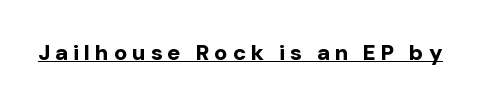
{"italic": "no", "bold": "yes", "underline": "yes", "letter_spacing": "wide", "letter_spacing_em": 0.22, "glyph_px": 22}
